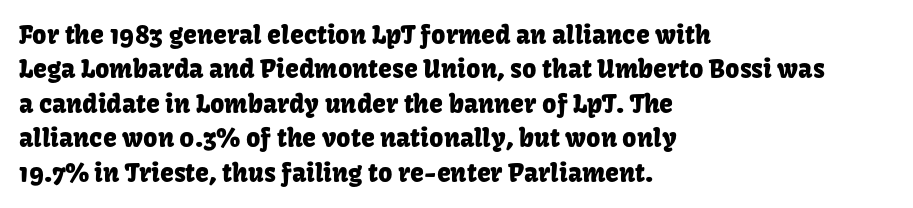
Q: Is the text italic (slanted)? A: No, it is upright.
Q: Is the text underlined? A: No.
Q: How is the paragraph aligned? A: Left-aligned.
Q: Is the spacing between letters normal or unusually wide? A: Normal.
Q: Is the spacing between lines tight, normal or loose? A: Normal.
